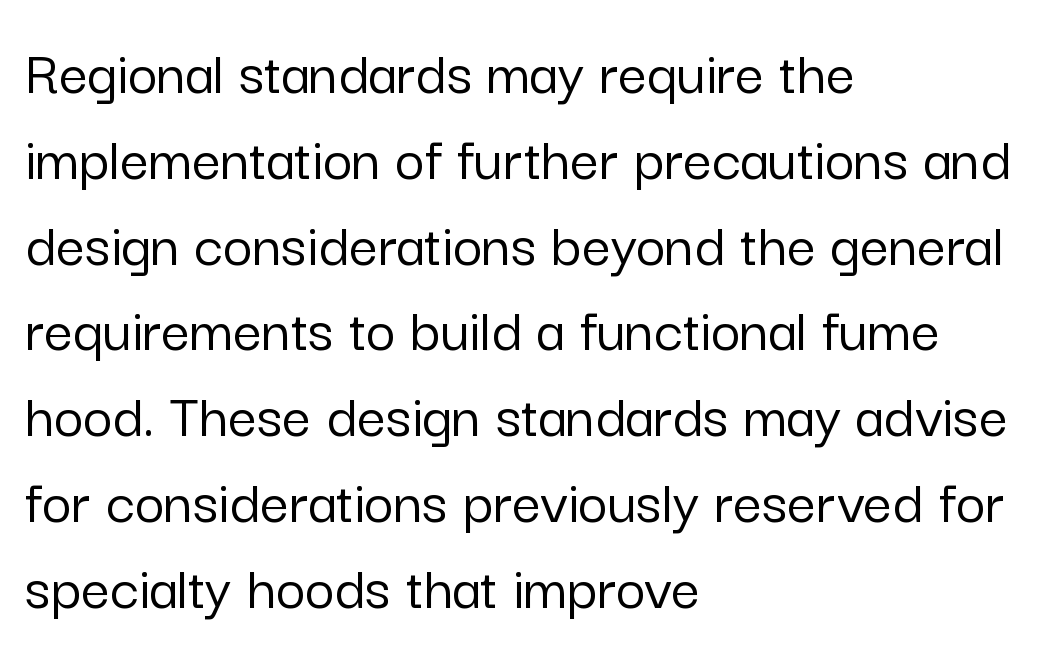
The passage shown has conventional tracking throughout. The words here are not underlined. The ragged edge is on the right, which tells us the setting is flush left. Ascenders rise straight up at ninety degrees. One glance says typical: line gaps are just what's usual.
